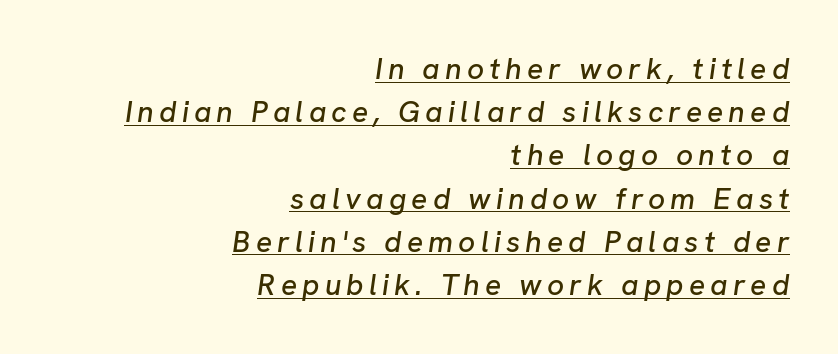
Layout note: lines flush right. Evenly set lines give the paragraph a standard silhouette. You could not count columns in this text — the font is proportionally spaced. The sample's only ornament is a line tracing under the words. Every character sits at an angle, as italics do.
